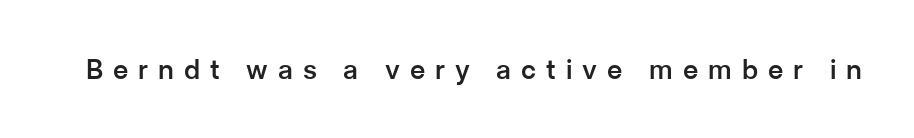
Underlining? Definitely not there. The rendering inserts visible extra space after every character. These words are printed semibold, heavier than regular yet not bold. Upright lettering throughout.
